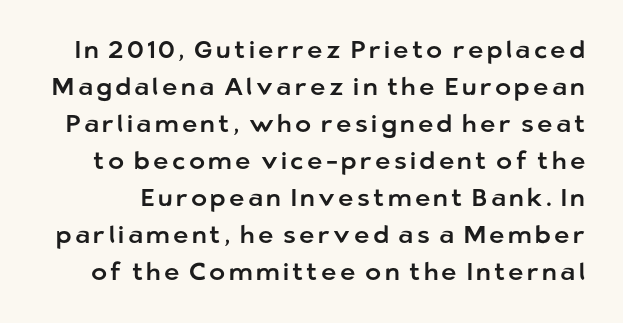
Horizontal bands of white between lines are of average thickness. Tall strokes in this sample are plumb rather than angled. Descenders hang freely into open space.
